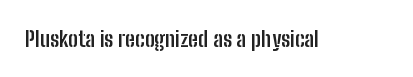
Q: Is the text bold? A: Yes.
Q: Is the text italic (slanted)? A: No, it is upright.
Q: Is the text underlined? A: No.
Q: Is the spacing between letters normal or unusually wide? A: Normal.
